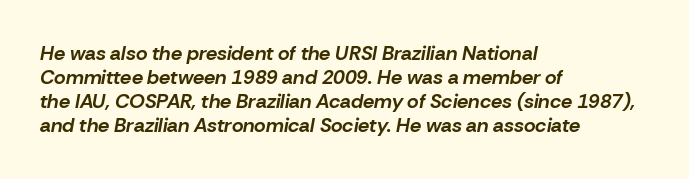
{"italic": "yes", "lean": "right", "slant_degrees": 10, "bold": "yes", "underline": "no", "align": "left", "line_spacing_ratio": 1.2, "letter_spacing": "normal", "letter_spacing_em": 0.0, "glyph_px": 20}
